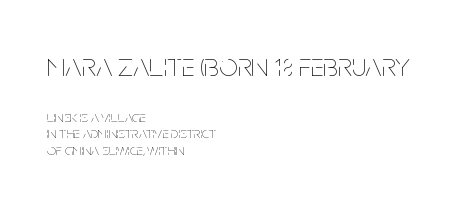
The image shows 33 px thin, condensed type, upright; set left-aligned, tight line spacing (1.04x), normal letter spacing, not underlined; the first (top) block is 2.06x larger; low stroke contrast and a large x-height.
